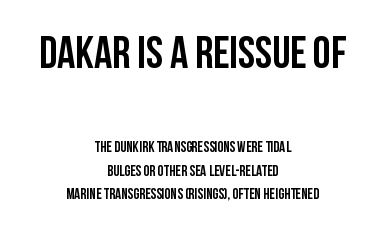
The image shows 45 px semibold, condensed sans-serif type, upright; set centered, normal line spacing (1.56x), normal letter spacing, not underlined; the first (top) block is 3.0x larger; low stroke contrast and a large x-height.
